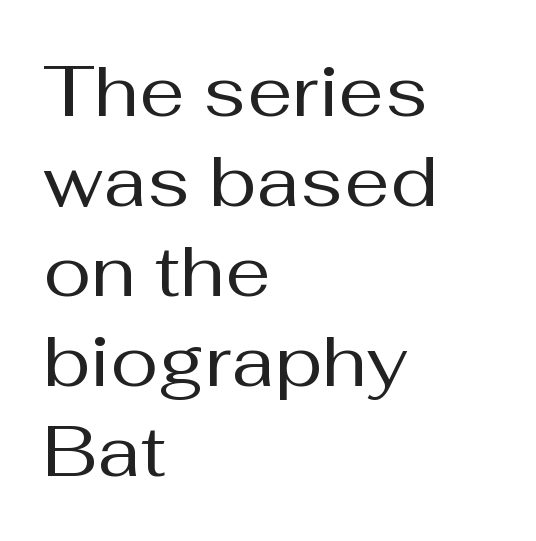
Q: Is the text bold? A: No.
Q: Is the text italic (slanted)? A: No, it is upright.
Q: Is the typeface a serif or a sans-serif typeface? A: Sans-serif.
Q: Is the text underlined? A: No.
Q: How is the paragraph aligned? A: Left-aligned.
Q: Is the spacing between letters normal or unusually wide? A: Normal.
Q: Is the spacing between lines tight, normal or loose? A: Normal.
Q: Width (condensed, normal, or wide)? A: Normal.
Q: Stroke contrast? A: Medium.
Q: x-height? A: Medium.
Q: Monospaced? A: No.
